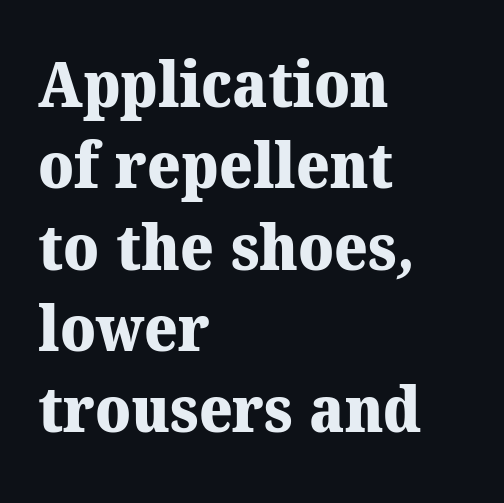
{"serif": "yes", "bold": "yes", "weight": "heavy", "width": "normal", "stroke_contrast": "medium", "x_height": "medium", "monospaced": "no", "underline": "no", "align": "left", "line_spacing": "normal", "line_spacing_ratio": 1.27, "letter_spacing": "normal", "letter_spacing_em": 0.0, "glyph_px": 64}
